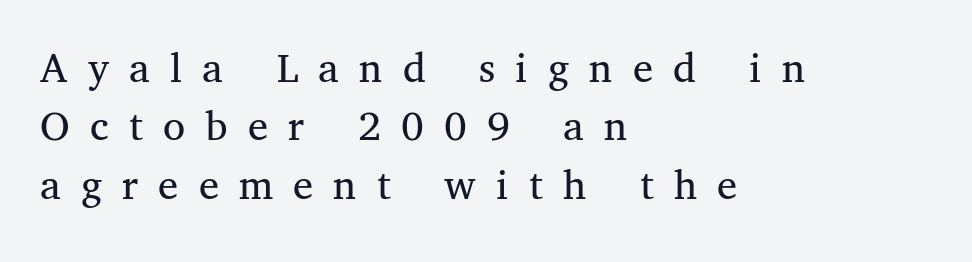
{"serif": "yes", "italic": "no", "bold": "no", "weight": "regular", "width": "normal", "stroke_contrast": "medium", "x_height": "medium", "monospaced": "no", "underline": "no", "align": "left", "line_spacing": "normal", "line_spacing_ratio": 1.3, "letter_spacing": "wide", "letter_spacing_em": 0.45, "glyph_px": 45}
